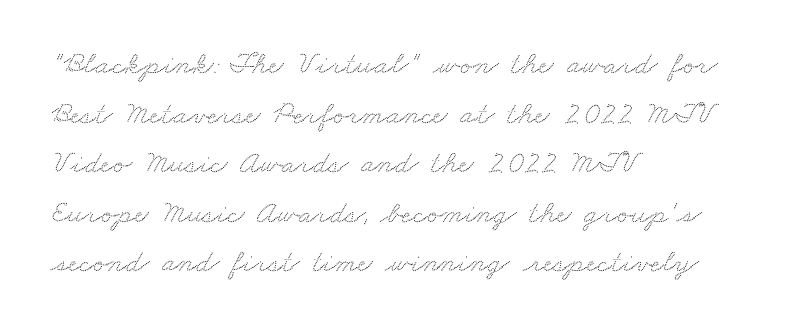
{"serif": "yes", "width": "wide", "stroke_contrast": "medium", "x_height": "small", "monospaced": "no", "underline": "no", "align": "left", "line_spacing": "normal", "line_spacing_ratio": 1.55, "letter_spacing": "normal", "letter_spacing_em": 0.0, "glyph_px": 32}
